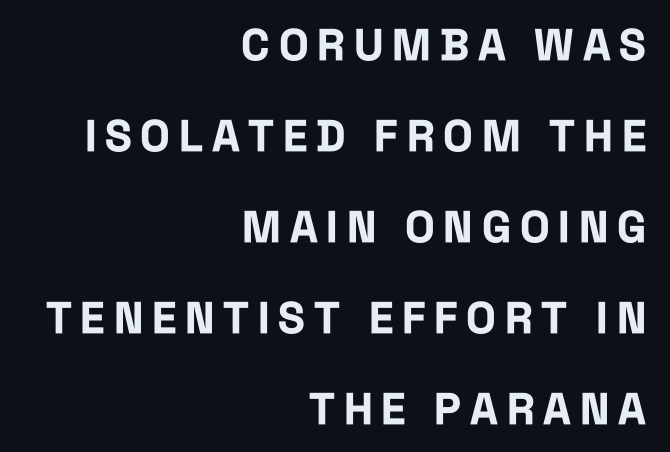
The typography opts for an upright posture over an oblique one. The rendering uses natural spacing where letterforms have individual widths. Compared with a flush-left layout, this one pins lines to the opposite, right side. The face used here is a sans, in the tradition of grotesques and geometrics. Just letters on the line, the space beneath them empty.
